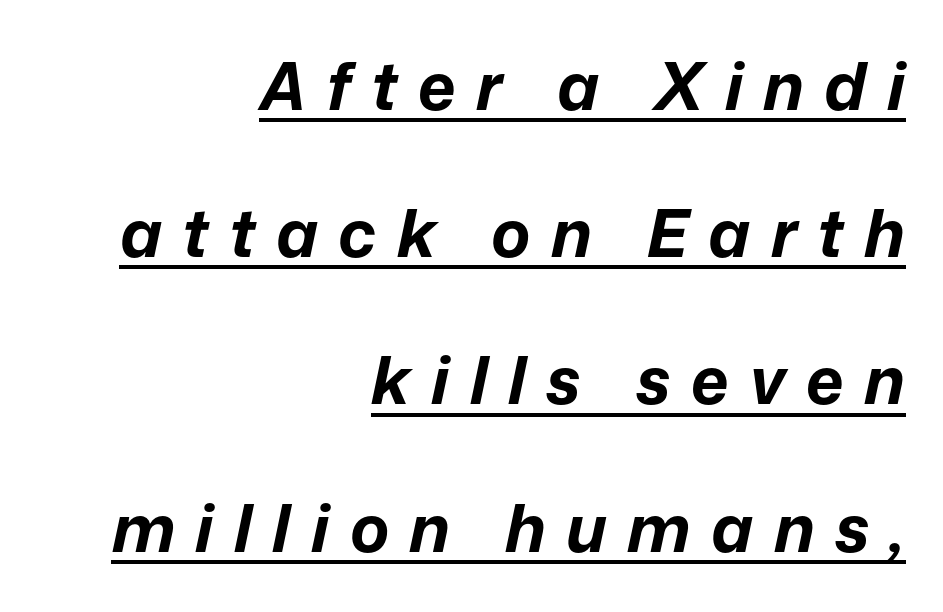
Q: Is the text bold? A: Yes.
Q: Is the text italic (slanted)? A: Yes, it leans right by about 12 degrees.
Q: Is the text underlined? A: Yes.
Q: How is the paragraph aligned? A: Right-aligned.
Q: Is the spacing between letters normal or unusually wide? A: Unusually wide.
Q: Is the spacing between lines tight, normal or loose? A: Loose.
Q: Width (condensed, normal, or wide)? A: Normal.
Q: Stroke contrast? A: Low.
Q: x-height? A: Medium.
Q: Monospaced? A: No.
